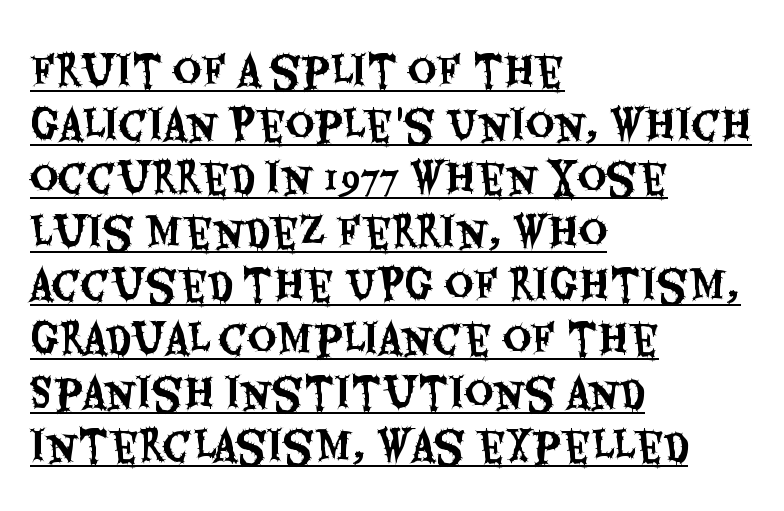
The image shows 40 px condensed sans-serif type, upright; set left-aligned, normal line spacing (1.34x), normal letter spacing, underlined; medium stroke contrast and a large x-height.
